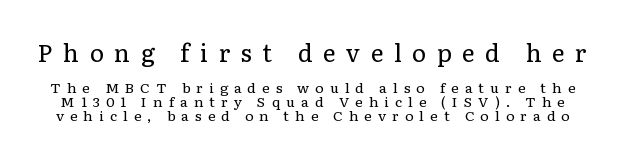
The string is rendered with underlining switched off. The designer gave the opening block more size than the closing block. Posture: upright roman. The letters are spread apart with noticeably loose tracking. Leading: reduced.
